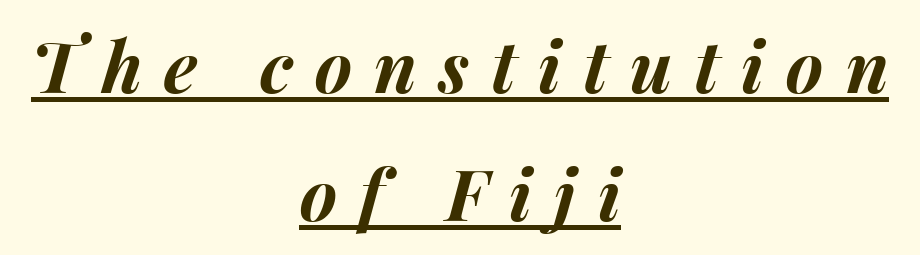
This is heavy type, rendered in bold. Alignment: centered. Style check: oblique. Proportional: the letters do not fall into vertical columns. Between one letter and the next there's a generous, obvious gap.
